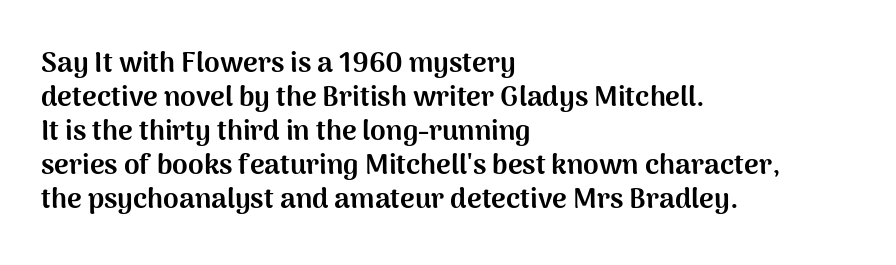
Every letter is thick-stroked: bold, no question. Each letter's strokes conclude bluntly, with no projecting serifs. The rendering anchors every line to the left-hand side. The face used here is rendered with its standard letterfit.
